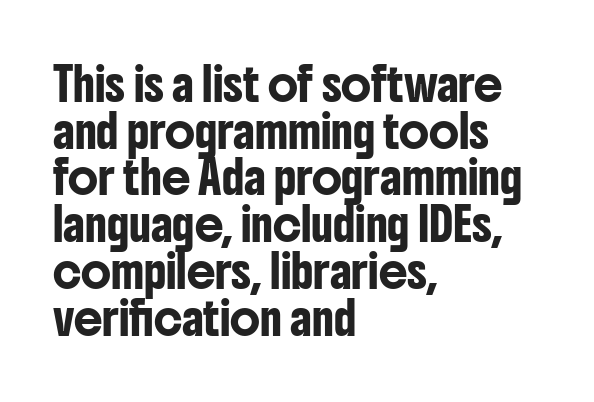
The image shows 32 px condensed sans-serif type, upright; set left-aligned, normal line spacing (1.46x), normal letter spacing, not underlined; low stroke contrast and a medium x-height.
